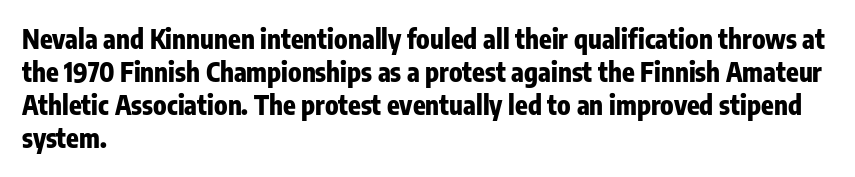
Q: Is the text bold? A: Yes.
Q: Is the text italic (slanted)? A: No, it is upright.
Q: Is the text underlined? A: No.
Q: How is the paragraph aligned? A: Left-aligned.
Q: Is the spacing between letters normal or unusually wide? A: Normal.
Q: Is the spacing between lines tight, normal or loose? A: Normal.
